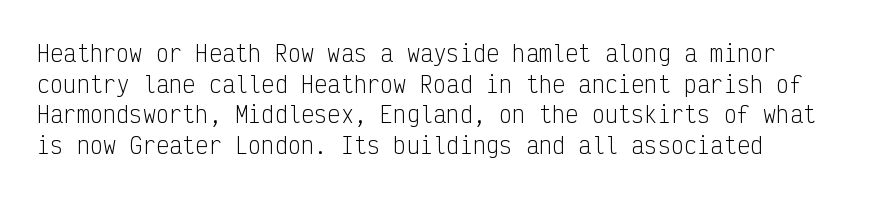
Characters remain perfectly vertical along every line. Is the type heavy? It reads as light-to-regular instead. Descender tails drop into unmarked territory. Evenly set lines give the paragraph a standard silhouette.
